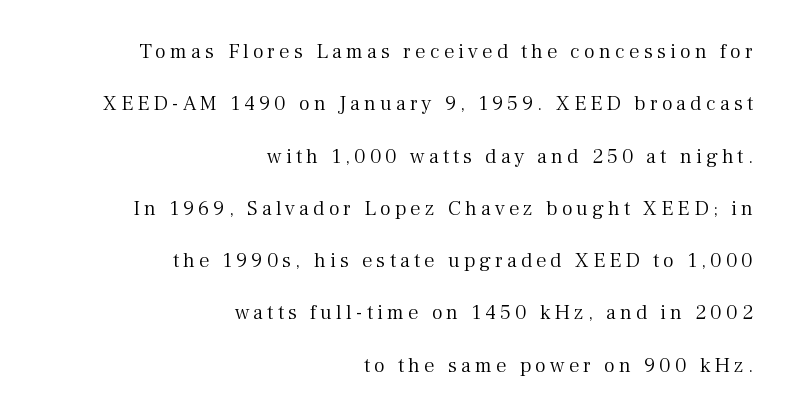
Q: Is the text bold? A: No.
Q: Is the text italic (slanted)? A: No, it is upright.
Q: Is the text underlined? A: No.
Q: How is the paragraph aligned? A: Right-aligned.
Q: Is the spacing between lines tight, normal or loose? A: Loose.
